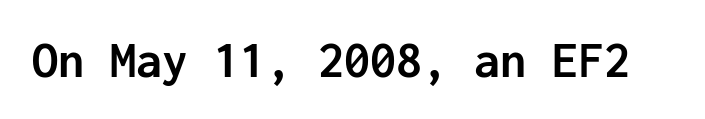
Q: Is the text bold? A: Yes.
Q: Is the text italic (slanted)? A: No, it is upright.
Q: Is the typeface a serif or a sans-serif typeface? A: Sans-serif.
Q: Is the text underlined? A: No.
Q: Is the spacing between letters normal or unusually wide? A: Normal.
Q: Width (condensed, normal, or wide)? A: Normal.
Q: Stroke contrast? A: Low.
Q: x-height? A: Medium.
Q: Monospaced? A: Yes.
